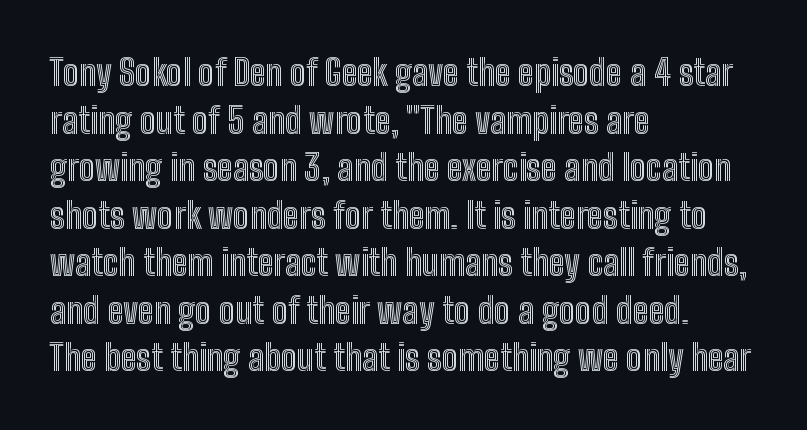
The image shows 36 px condensed type, upright; set left-aligned, normal line spacing (1.32x), normal letter spacing, not underlined; a medium x-height.
